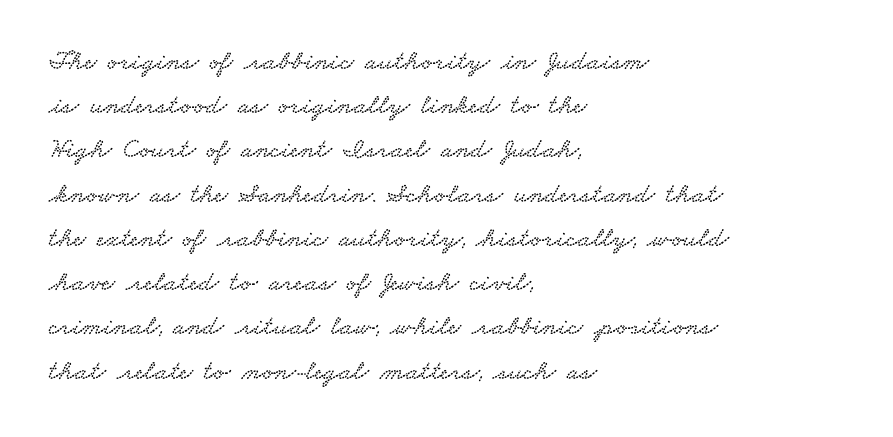
Q: Is the text underlined? A: No.
Q: How is the paragraph aligned? A: Left-aligned.
Q: Is the spacing between letters normal or unusually wide? A: Normal.
Q: Is the spacing between lines tight, normal or loose? A: Normal.
Q: Width (condensed, normal, or wide)? A: Wide.
Q: Stroke contrast? A: Low.
Q: x-height? A: Small.
Q: Monospaced? A: No.
